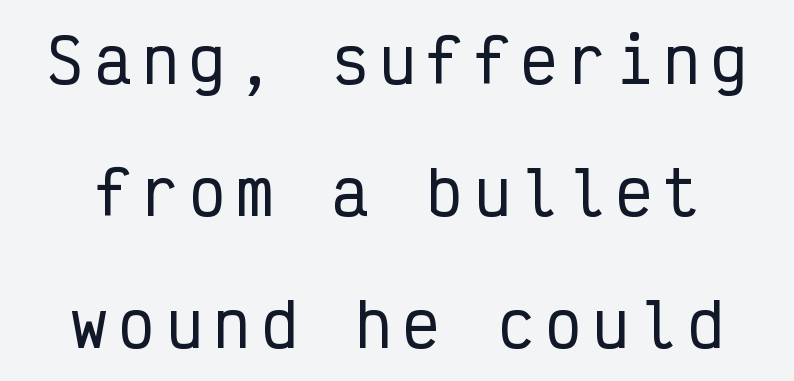
{"serif": "no", "italic": "no", "width": "condensed", "stroke_contrast": "low", "x_height": "medium", "monospaced": "yes", "underline": "no", "line_spacing": "loose", "line_spacing_ratio": 2.2, "glyph_px": 60}
